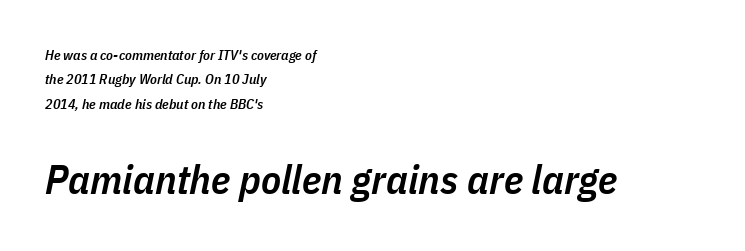
Q: Is the text bold? A: Semi-bold.
Q: Is the text italic (slanted)? A: Yes, it leans right by about 11 degrees.
Q: Is the text underlined? A: No.
Q: How is the paragraph aligned? A: Left-aligned.
Q: Is the spacing between letters normal or unusually wide? A: Normal.
Q: Which block of text is set in a larger size, the first (top) or the second (bottom)? A: The second (bottom) one.
Q: Width (condensed, normal, or wide)? A: Condensed.
Q: Stroke contrast? A: Low.
Q: x-height? A: Medium.
Q: Monospaced? A: No.
